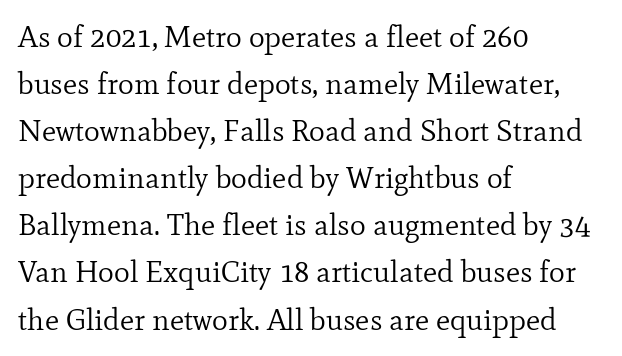
The image shows 30 px regular-weight serif type, upright; set left-aligned, normal line spacing (1.57x), normal letter spacing, not underlined; low stroke contrast and a small x-height.
